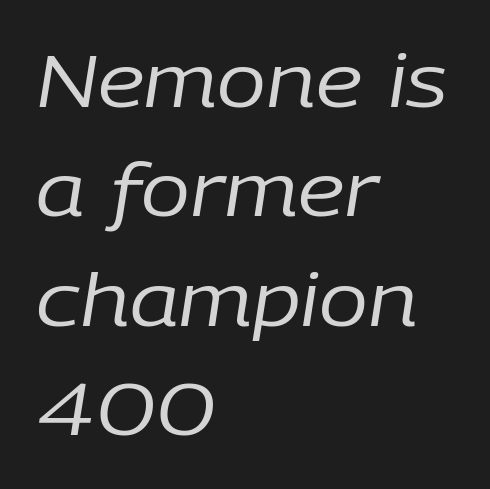
{"italic": "yes", "lean": "right", "slant_degrees": 9, "bold": "no", "weight": "regular", "width": "normal", "stroke_contrast": "low", "x_height": "medium", "monospaced": "no", "underline": "no", "align": "left", "line_spacing": "normal", "line_spacing_ratio": 1.5, "letter_spacing": "normal", "letter_spacing_em": 0.0, "glyph_px": 73}
